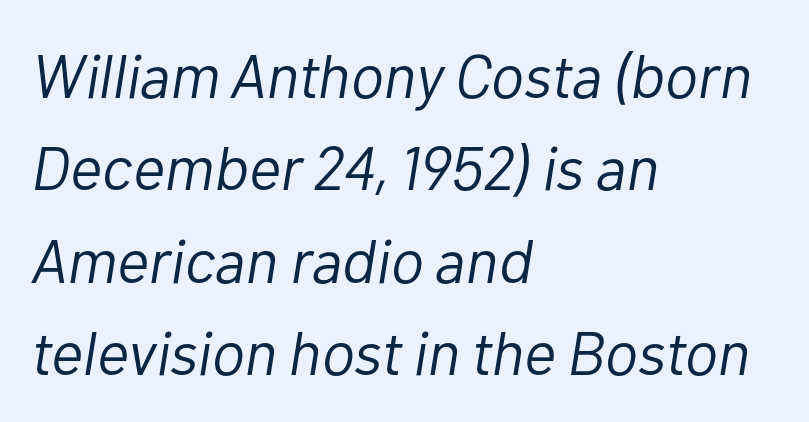
Q: Is the text bold? A: No.
Q: Is the text italic (slanted)? A: Yes, it leans right by about 10 degrees.
Q: Is the text underlined? A: No.
Q: How is the paragraph aligned? A: Left-aligned.
Q: Is the spacing between letters normal or unusually wide? A: Normal.
Q: Is the spacing between lines tight, normal or loose? A: Normal.
Q: Width (condensed, normal, or wide)? A: Normal.
Q: Stroke contrast? A: Low.
Q: x-height? A: Medium.
Q: Monospaced? A: No.
